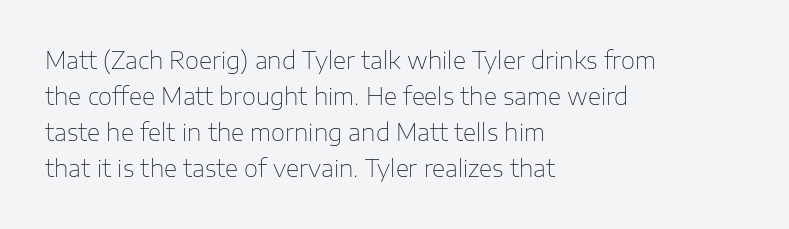
The image shows 23 px text type, upright; set left-aligned, normal line spacing (1.57x), normal letter spacing, not underlined.
